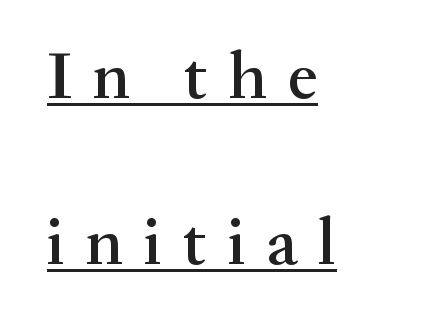
{"serif": "yes", "italic": "no", "bold": "semi", "weight": "semibold", "width": "normal", "stroke_contrast": "medium", "x_height": "small", "monospaced": "no", "underline": "yes", "align": "left", "line_spacing": "loose", "line_spacing_ratio": 2.48, "letter_spacing": "wide", "letter_spacing_em": 0.31, "glyph_px": 67}
